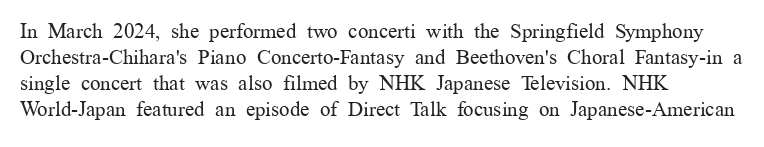
The image shows 21 px text type, upright; set left-aligned, line spacing 1.24x, normal letter spacing, not underlined.
